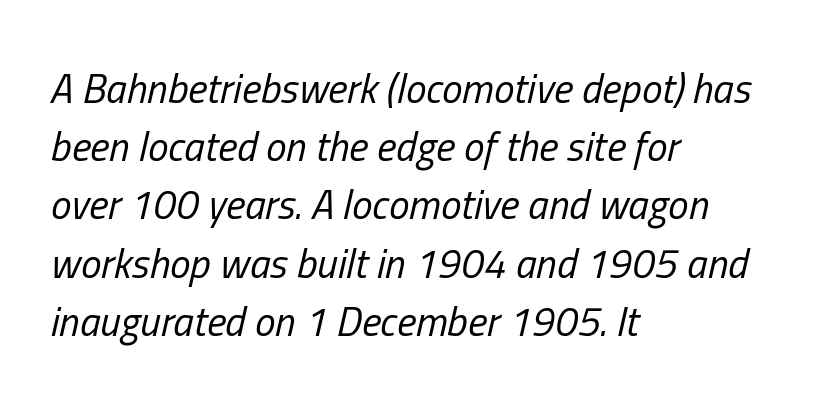
The image shows 41 px regular-weight, condensed type, italic (leaning right); set left-aligned, normal line spacing (1.42x), normal letter spacing, not underlined; low stroke contrast and a medium x-height.
